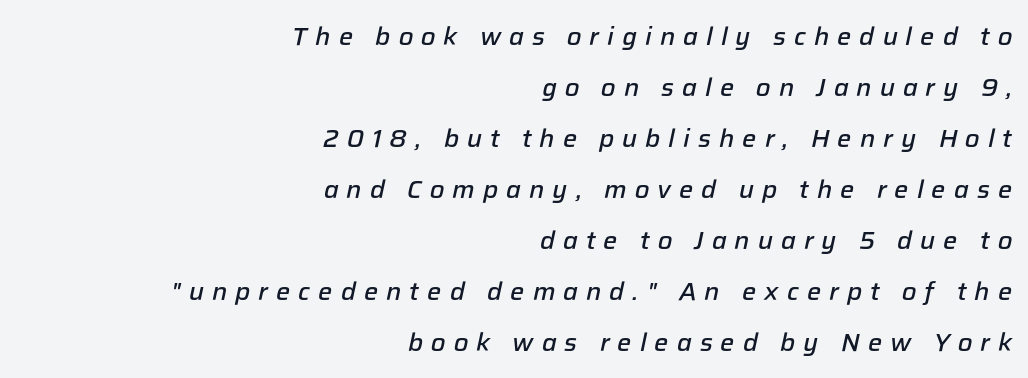
{"italic": "yes", "lean": "right", "slant_degrees": 12, "bold": "semi", "underline": "no", "align": "right", "line_spacing": "loose", "line_spacing_ratio": 2.04, "letter_spacing": "wide", "letter_spacing_em": 0.32, "glyph_px": 25}
